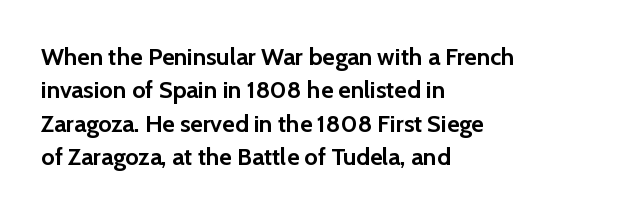
{"italic": "no", "bold": "yes", "underline": "no", "align": "left", "line_spacing": "normal", "line_spacing_ratio": 1.39, "letter_spacing": "normal", "letter_spacing_em": 0.0, "glyph_px": 24}
